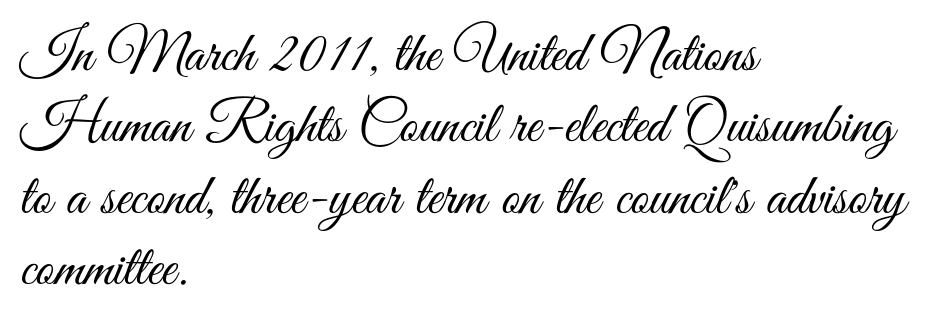
Q: Is the text bold? A: No.
Q: Is the text italic (slanted)? A: Yes.
Q: Is the typeface a serif or a sans-serif typeface? A: Sans-serif.
Q: Is the text underlined? A: No.
Q: How is the paragraph aligned? A: Left-aligned.
Q: Is the spacing between letters normal or unusually wide? A: Normal.
Q: Width (condensed, normal, or wide)? A: Condensed.
Q: Stroke contrast? A: Medium.
Q: x-height? A: Small.
Q: Monospaced? A: No.
